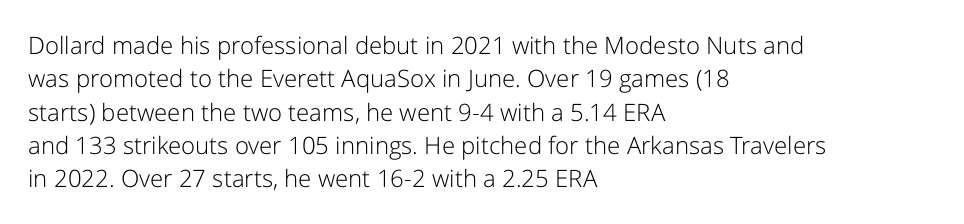
Q: Is the text bold? A: No.
Q: Is the text italic (slanted)? A: No, it is upright.
Q: Is the text underlined? A: No.
Q: How is the paragraph aligned? A: Left-aligned.
Q: Is the spacing between letters normal or unusually wide? A: Normal.
Q: Is the spacing between lines tight, normal or loose? A: Normal.
